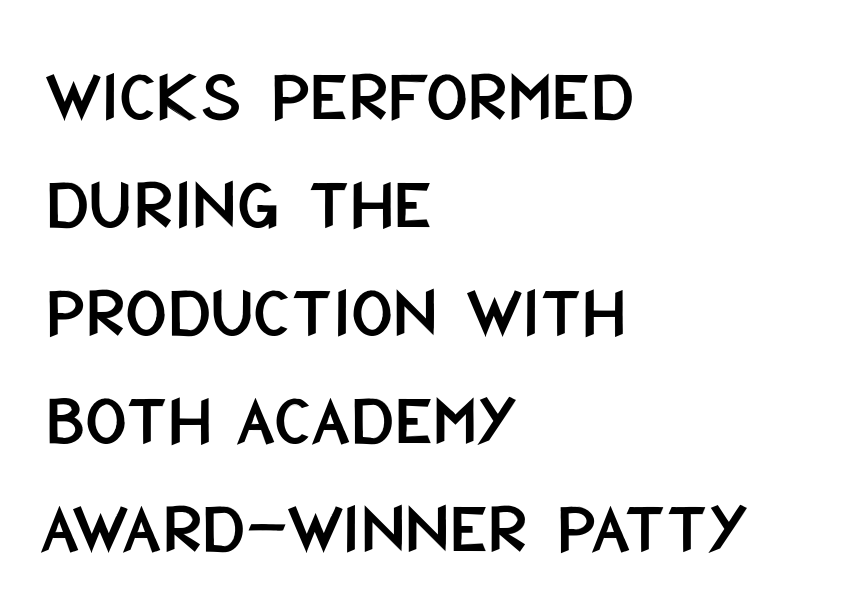
{"serif": "no", "italic": "no", "width": "condensed", "stroke_contrast": "low", "x_height": "large", "monospaced": "no", "underline": "no", "align": "left", "line_spacing": "normal", "line_spacing_ratio": 1.48, "letter_spacing": "normal", "letter_spacing_em": 0.0, "glyph_px": 73}
